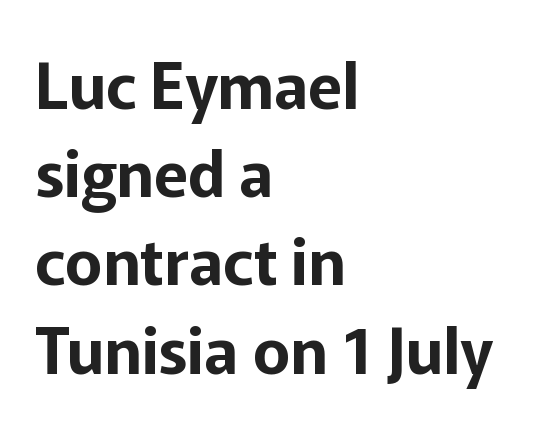
Q: Is the text italic (slanted)? A: No, it is upright.
Q: Is the typeface a serif or a sans-serif typeface? A: Sans-serif.
Q: Is the text underlined? A: No.
Q: How is the paragraph aligned? A: Left-aligned.
Q: Is the spacing between letters normal or unusually wide? A: Normal.
Q: Is the spacing between lines tight, normal or loose? A: Normal.
Q: Width (condensed, normal, or wide)? A: Normal.
Q: Stroke contrast? A: Low.
Q: x-height? A: Medium.
Q: Monospaced? A: No.
